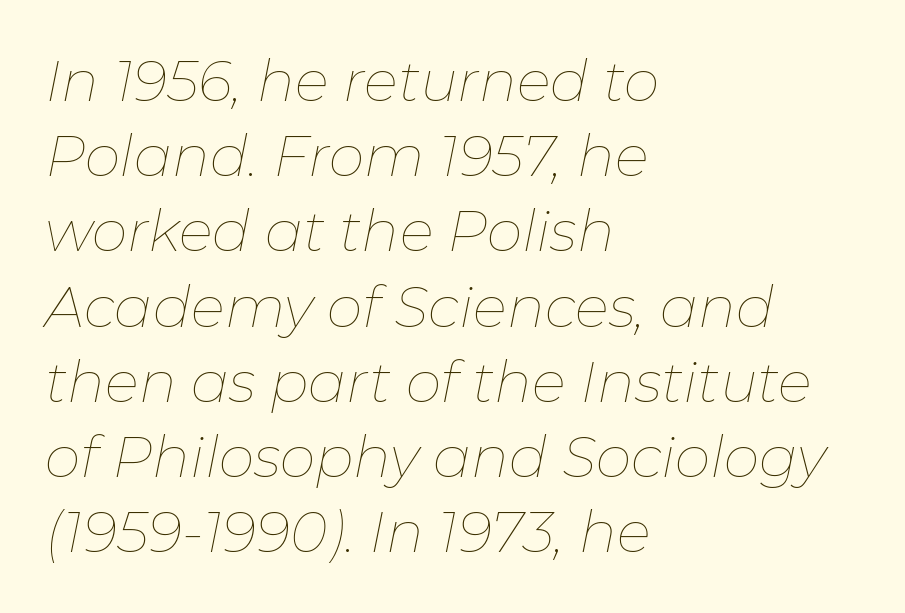
The image shows 57 px thin type, italic (leaning right); set left-aligned, normal line spacing (1.32x), normal letter spacing, not underlined; low stroke contrast and a medium x-height.
